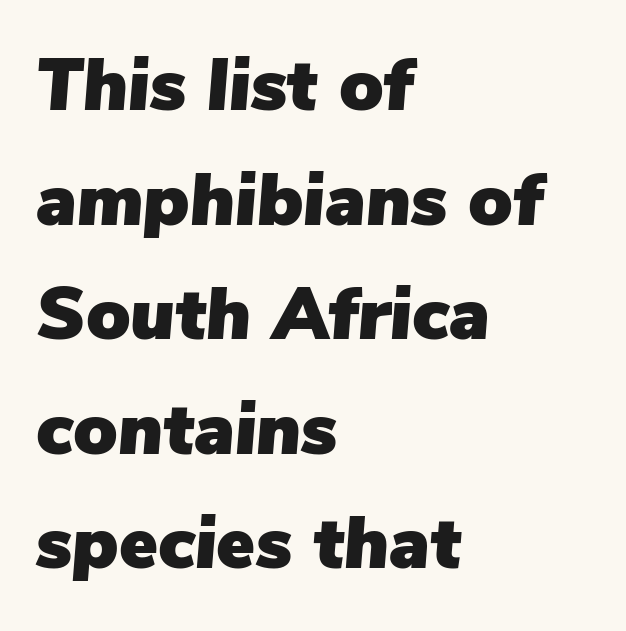
{"italic": "yes", "lean": "right", "slant_degrees": 5, "width": "normal", "stroke_contrast": "low", "x_height": "medium", "monospaced": "no", "underline": "no", "align": "left", "line_spacing": "normal", "line_spacing_ratio": 1.57, "letter_spacing": "normal", "letter_spacing_em": 0.0, "glyph_px": 73}
